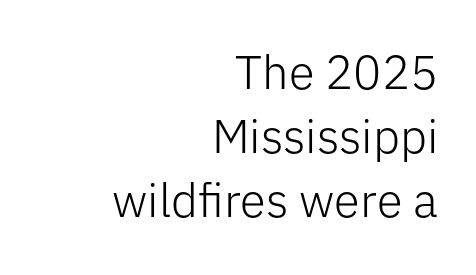
{"serif": "no", "italic": "no", "bold": "no", "weight": "light", "width": "normal", "stroke_contrast": "low", "x_height": "medium", "monospaced": "no", "underline": "no", "align": "right", "line_spacing": "normal", "line_spacing_ratio": 1.36, "letter_spacing": "normal", "letter_spacing_em": 0.0, "glyph_px": 47}
